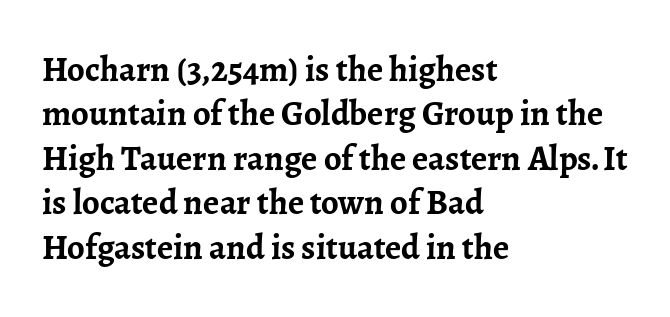
Q: Is the text bold? A: Yes.
Q: Is the text italic (slanted)? A: No, it is upright.
Q: Is the typeface a serif or a sans-serif typeface? A: Serif.
Q: Is the text underlined? A: No.
Q: How is the paragraph aligned? A: Left-aligned.
Q: Is the spacing between letters normal or unusually wide? A: Normal.
Q: Is the spacing between lines tight, normal or loose? A: Normal.
Q: Width (condensed, normal, or wide)? A: Normal.
Q: Stroke contrast? A: Low.
Q: x-height? A: Medium.
Q: Monospaced? A: No.
